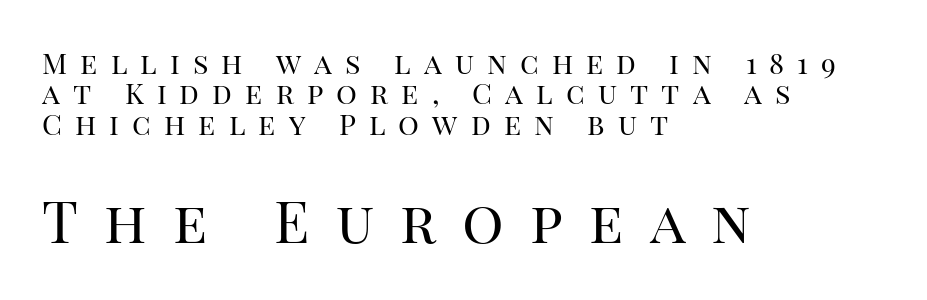
Q: Is the text bold? A: No.
Q: Is the text italic (slanted)? A: No, it is upright.
Q: Is the typeface a serif or a sans-serif typeface? A: Serif.
Q: Is the text underlined? A: No.
Q: How is the paragraph aligned? A: Left-aligned.
Q: Is the spacing between letters normal or unusually wide? A: Unusually wide.
Q: Is the spacing between lines tight, normal or loose? A: Tight.
Q: Which block of text is set in a larger size, the first (top) or the second (bottom)? A: The second (bottom) one.
Q: Width (condensed, normal, or wide)? A: Normal.
Q: Stroke contrast? A: High.
Q: x-height? A: Large.
Q: Monospaced? A: No.
